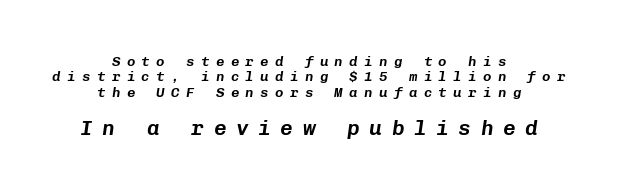
{"italic": "yes", "lean": "right", "slant_degrees": 8, "underline": "no", "align": "center", "line_spacing": "tight", "line_spacing_ratio": 1.1, "letter_spacing": "wide", "letter_spacing_em": 0.46, "larger_block": "second", "size_ratio": 1.5, "glyph_px": 21}
